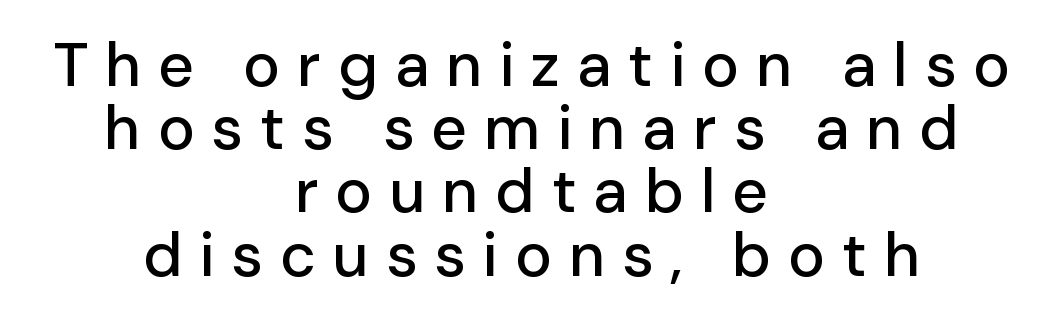
{"serif": "no", "italic": "no", "width": "normal", "stroke_contrast": "low", "x_height": "medium", "monospaced": "no", "underline": "no", "align": "center", "line_spacing": "tight", "line_spacing_ratio": 1.02, "letter_spacing": "wide", "letter_spacing_em": 0.27, "glyph_px": 62}
